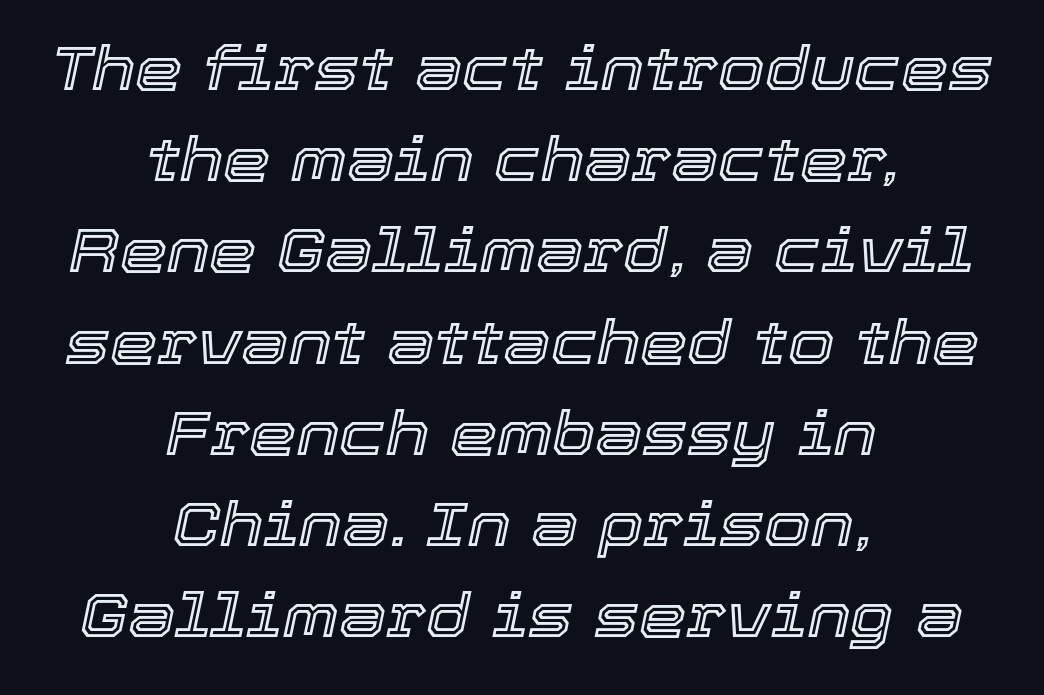
Vertically, the passage feels balanced, rows spaced as you'd expect. Decoration check: the copy has no underline. Do the characters align in a grid? No, the font is proportional. Observe the lean: these are italic letterforms.
